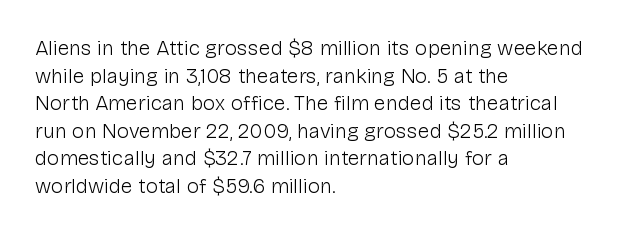
Q: Is the text bold? A: No.
Q: Is the text italic (slanted)? A: No, it is upright.
Q: Is the text underlined? A: No.
Q: How is the paragraph aligned? A: Left-aligned.
Q: Is the spacing between letters normal or unusually wide? A: Normal.
Q: Is the spacing between lines tight, normal or loose? A: Normal.
